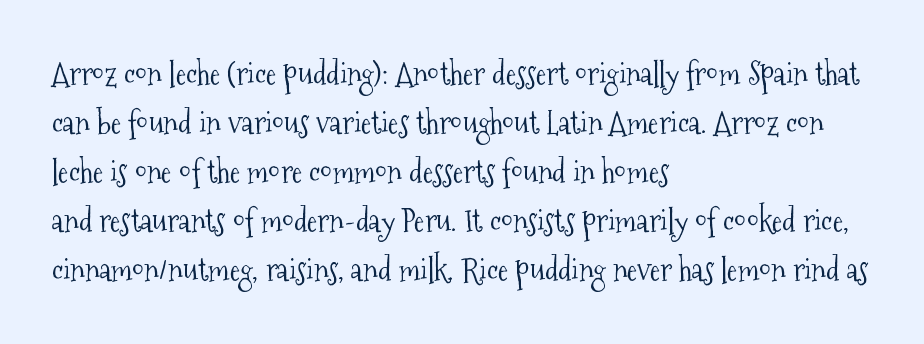
Q: Is the text bold? A: No.
Q: Is the text italic (slanted)? A: No, it is upright.
Q: Is the typeface a serif or a sans-serif typeface? A: Serif.
Q: Is the text underlined? A: No.
Q: How is the paragraph aligned? A: Left-aligned.
Q: Is the spacing between letters normal or unusually wide? A: Normal.
Q: Is the spacing between lines tight, normal or loose? A: Normal.
Q: Width (condensed, normal, or wide)? A: Condensed.
Q: Stroke contrast? A: Medium.
Q: x-height? A: Medium.
Q: Monospaced? A: No.
